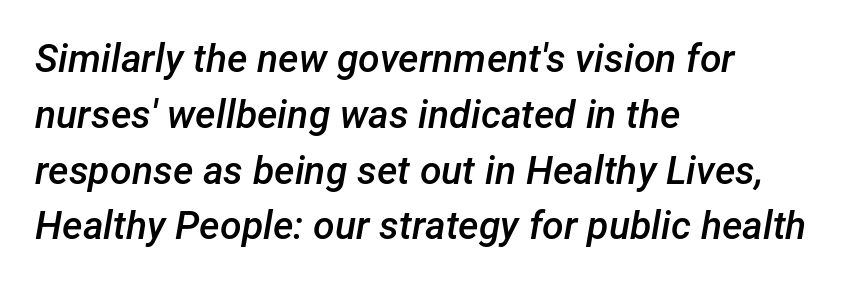
The image shows 39 px semibold type, italic (leaning right); set left-aligned, normal line spacing (1.43x), normal letter spacing, not underlined; low stroke contrast and a medium x-height.
